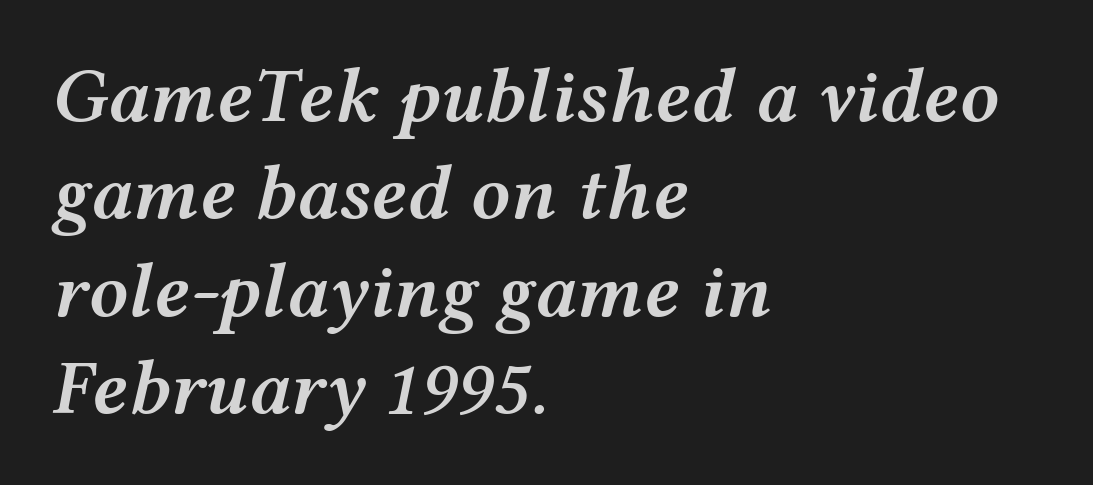
{"italic": "yes", "lean": "right", "slant_degrees": 12, "bold": "semi", "weight": "semibold", "width": "wide", "stroke_contrast": "medium", "x_height": "medium", "monospaced": "no", "underline": "no", "align": "left", "line_spacing": "normal", "line_spacing_ratio": 1.25, "letter_spacing": "normal", "letter_spacing_em": 0.0, "glyph_px": 78}
